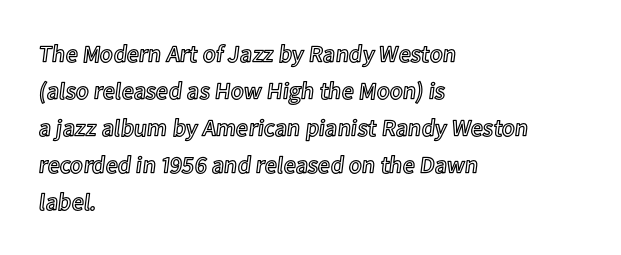
{"underline": "no", "align": "left", "line_spacing": "normal", "line_spacing_ratio": 1.54, "letter_spacing": "normal", "letter_spacing_em": 0.0, "glyph_px": 24}
